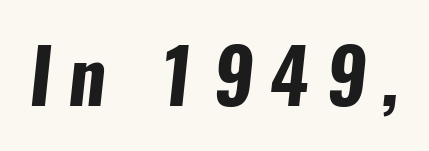
{"serif": "no", "bold": "yes", "weight": "bold", "width": "condensed", "stroke_contrast": "low", "x_height": "medium", "monospaced": "no", "underline": "no", "letter_spacing": "wide", "letter_spacing_em": 0.22, "glyph_px": 75}
